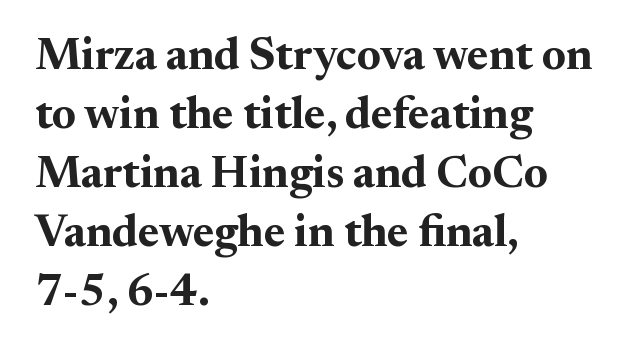
The letters advance in unequal steps, a hallmark of proportional type. Notice how the passage keeps a crisp vertical edge on the left only. Examine the stroke ends and you'll spot serifs. This rendering leaves character spacing at its baseline value.
